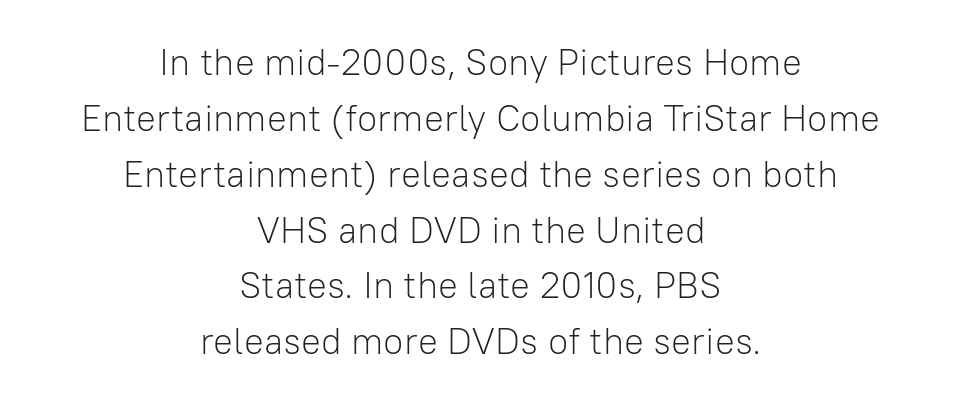
Q: Is the text bold? A: No.
Q: Is the text italic (slanted)? A: No, it is upright.
Q: Is the typeface a serif or a sans-serif typeface? A: Sans-serif.
Q: Is the text underlined? A: No.
Q: How is the paragraph aligned? A: Centered.
Q: Is the spacing between letters normal or unusually wide? A: Normal.
Q: Is the spacing between lines tight, normal or loose? A: Normal.
Q: Width (condensed, normal, or wide)? A: Normal.
Q: Stroke contrast? A: Low.
Q: x-height? A: Medium.
Q: Monospaced? A: No.
